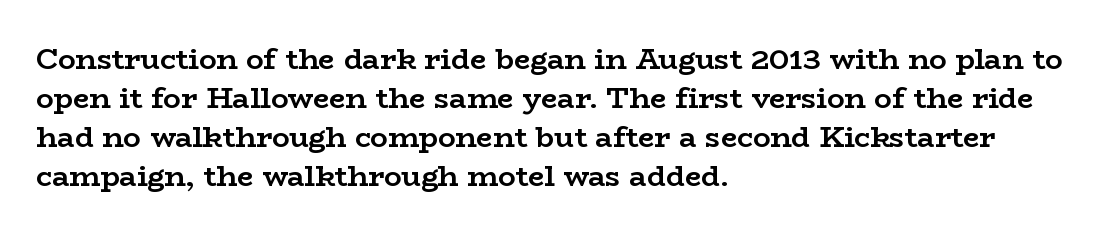
The image shows 29 px semibold, wide serif type, upright; set left-aligned, normal line spacing (1.35x), normal letter spacing, not underlined; low stroke contrast and a medium x-height.
